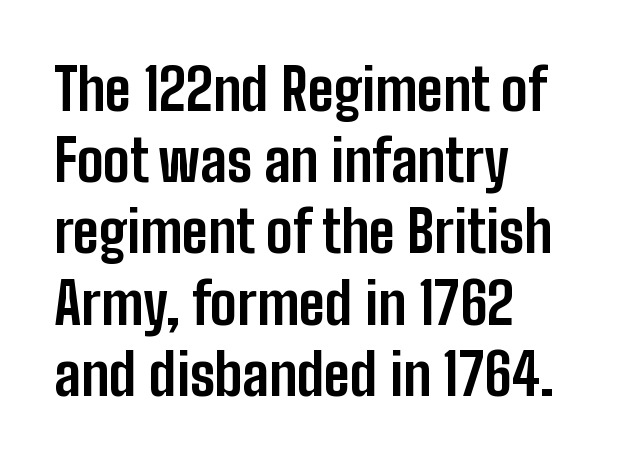
{"serif": "no", "italic": "no", "bold": "yes", "weight": "bold", "width": "condensed", "stroke_contrast": "low", "x_height": "medium", "monospaced": "no", "underline": "no", "align": "left", "line_spacing": "normal", "line_spacing_ratio": 1.25, "letter_spacing": "normal", "letter_spacing_em": 0.0, "glyph_px": 57}
